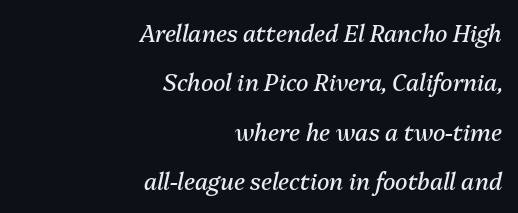
The rendering applies a slant to the glyphs. The glyphs are unaccompanied by any horizontal stroke below them. This sample trades compactness for vertical openness between lines. This rendering uses right alignment, leaving the left contour irregular. Letters have the restrained weight of plain body copy at most. The rendering keeps characters at their native spacing.
